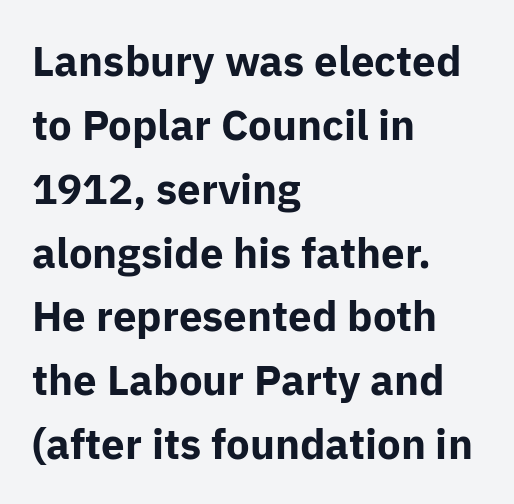
Q: Is the text bold? A: Yes.
Q: Is the text italic (slanted)? A: No, it is upright.
Q: Is the typeface a serif or a sans-serif typeface? A: Sans-serif.
Q: Is the text underlined? A: No.
Q: How is the paragraph aligned? A: Left-aligned.
Q: Is the spacing between letters normal or unusually wide? A: Normal.
Q: Is the spacing between lines tight, normal or loose? A: Normal.
Q: Width (condensed, normal, or wide)? A: Normal.
Q: Stroke contrast? A: Low.
Q: x-height? A: Medium.
Q: Monospaced? A: No.
